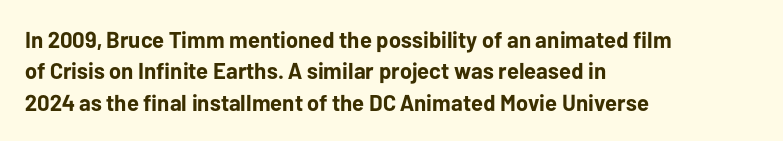
If you drew a line through each stem, it would be perfectly vertical. The face used here has the dense, thick strokes of a bold. All the whitespace from short lines collects on the right. Observe the ordinary spacing: letters are neighbours, not strangers. Rule under the text: the space is simply empty.
